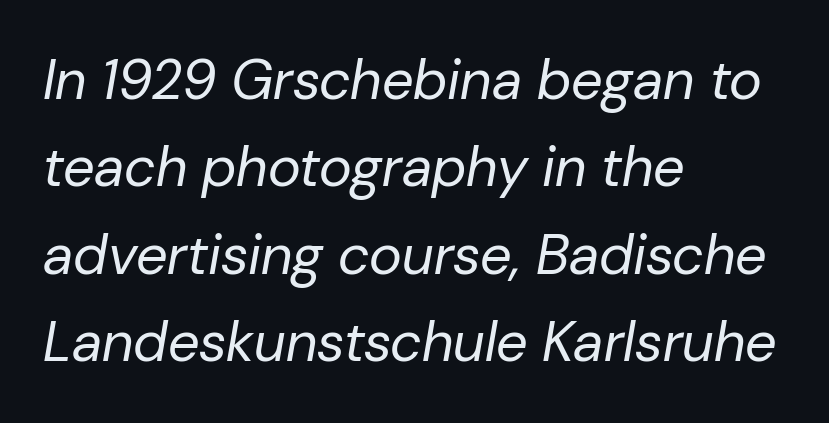
Q: Is the text bold? A: No.
Q: Is the text italic (slanted)? A: Yes, it leans right by about 10 degrees.
Q: Is the text underlined? A: No.
Q: How is the paragraph aligned? A: Left-aligned.
Q: Is the spacing between letters normal or unusually wide? A: Normal.
Q: Is the spacing between lines tight, normal or loose? A: Normal.
Q: Width (condensed, normal, or wide)? A: Normal.
Q: Stroke contrast? A: Low.
Q: x-height? A: Medium.
Q: Monospaced? A: No.
